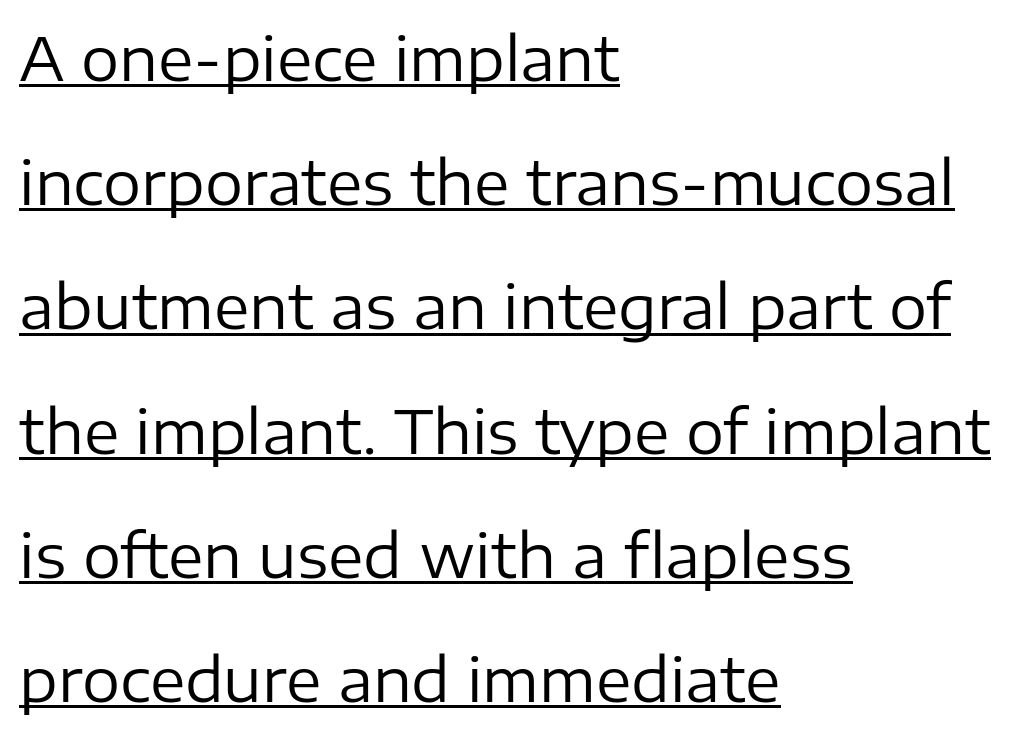
{"serif": "no", "italic": "no", "bold": "no", "weight": "regular", "width": "normal", "stroke_contrast": "low", "x_height": "medium", "monospaced": "no", "underline": "yes", "align": "left", "line_spacing": "loose", "line_spacing_ratio": 2.07, "letter_spacing": "normal", "letter_spacing_em": 0.0, "glyph_px": 60}
